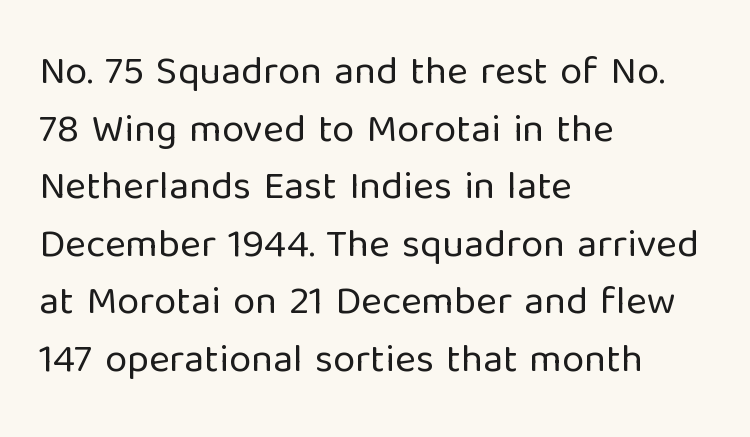
There is no visible air inserted between adjacent glyphs. This sample is left-justified, so line endings fall wherever the words run out. Unlike a traditional serif, this face leaves its strokes unadorned. Words float on clear page, feet unadorned. The letters advance in unequal steps, a hallmark of proportional type.
